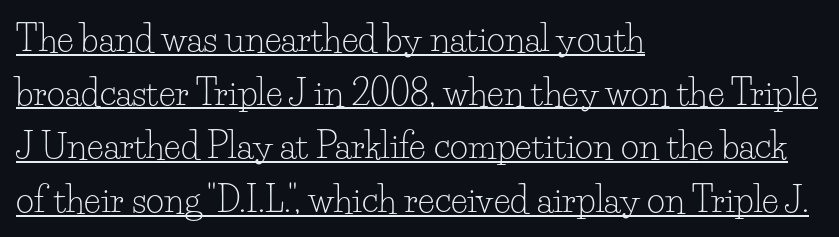
Q: Is the text bold? A: No.
Q: Is the text italic (slanted)? A: No, it is upright.
Q: Is the typeface a serif or a sans-serif typeface? A: Serif.
Q: Is the text underlined? A: Yes.
Q: How is the paragraph aligned? A: Left-aligned.
Q: Is the spacing between letters normal or unusually wide? A: Normal.
Q: Is the spacing between lines tight, normal or loose? A: Normal.
Q: Width (condensed, normal, or wide)? A: Normal.
Q: Stroke contrast? A: Low.
Q: x-height? A: Small.
Q: Monospaced? A: No.
